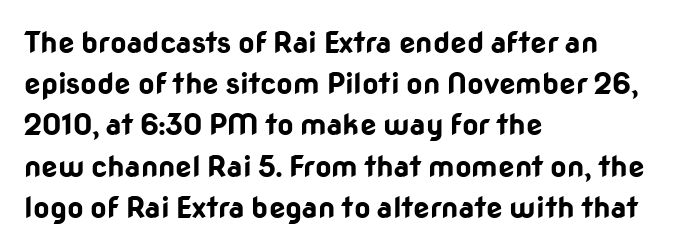
Reading down the block, your eye returns to a fixed left position each line. Evenly set lines give the paragraph a standard silhouette. The typography opts for an upright posture over an oblique one. Nothing unusual about the tracking: characters are spaced as the font intends. Rule under the text: the space is simply empty.
